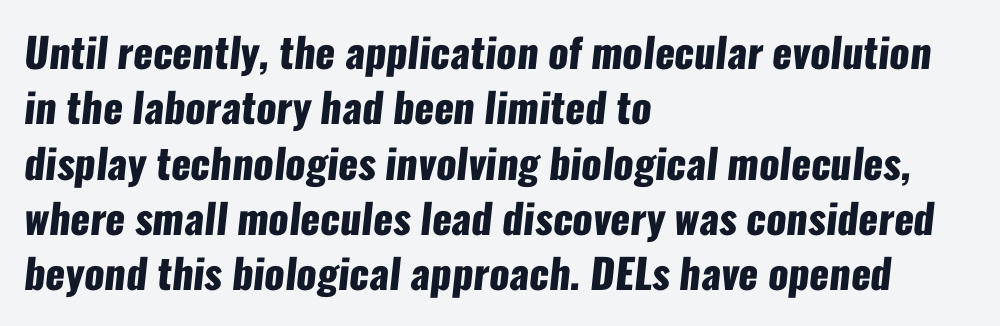
Q: Is the text bold? A: Yes.
Q: Is the typeface a serif or a sans-serif typeface? A: Sans-serif.
Q: Is the text underlined? A: No.
Q: How is the paragraph aligned? A: Left-aligned.
Q: Is the spacing between letters normal or unusually wide? A: Normal.
Q: Is the spacing between lines tight, normal or loose? A: Normal.
Q: Width (condensed, normal, or wide)? A: Condensed.
Q: Stroke contrast? A: Low.
Q: x-height? A: Medium.
Q: Monospaced? A: No.
